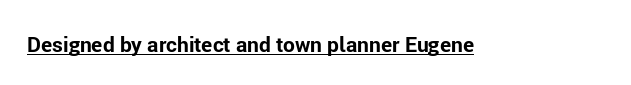
Emphasis is given by a line drawn under the lettering. Weight: bold. Honestly, the letter spacing is just normal — you wouldn't notice it. Is there any slant? The stems are plumb.
